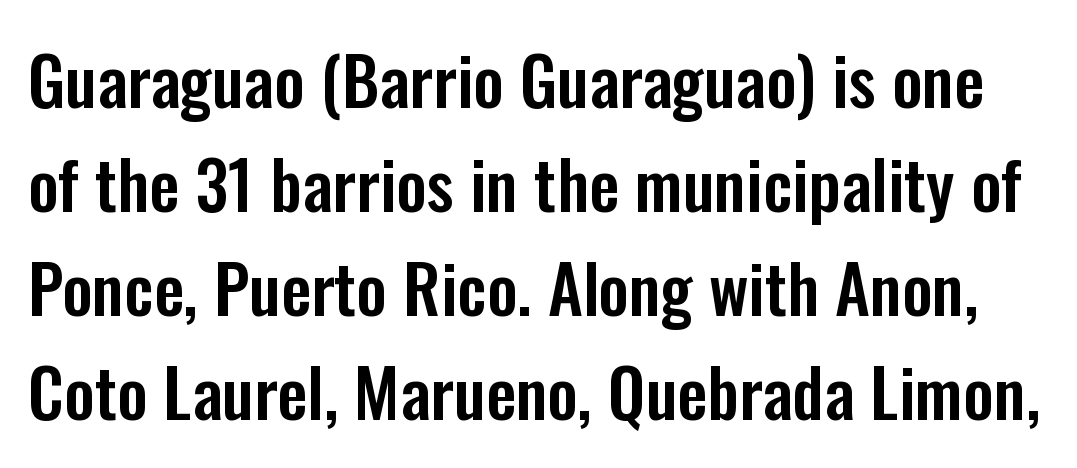
The image shows 67 px condensed sans-serif type, upright; set normal line spacing (1.55x), normal letter spacing, not underlined; low stroke contrast and a medium x-height.
